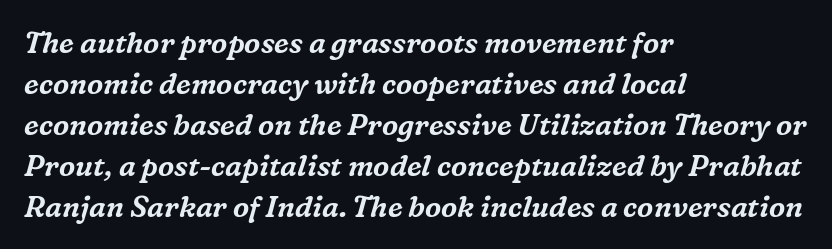
The image shows 29 px serif type, italic (leaning right); set left-aligned, normal line spacing (1.41x), normal letter spacing, not underlined; medium stroke contrast and a medium x-height.
